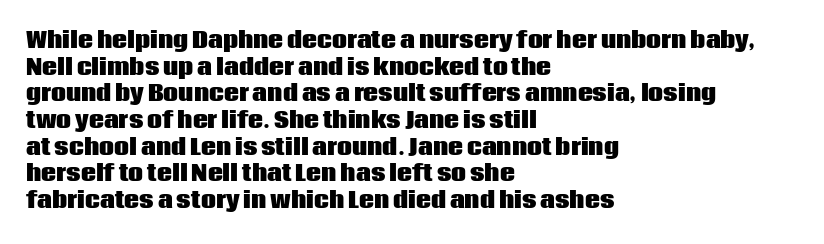
Q: Is the text bold? A: Yes.
Q: Is the text italic (slanted)? A: No, it is upright.
Q: Is the text underlined? A: No.
Q: How is the paragraph aligned? A: Left-aligned.
Q: Is the spacing between letters normal or unusually wide? A: Normal.
Q: Is the spacing between lines tight, normal or loose? A: Normal.
